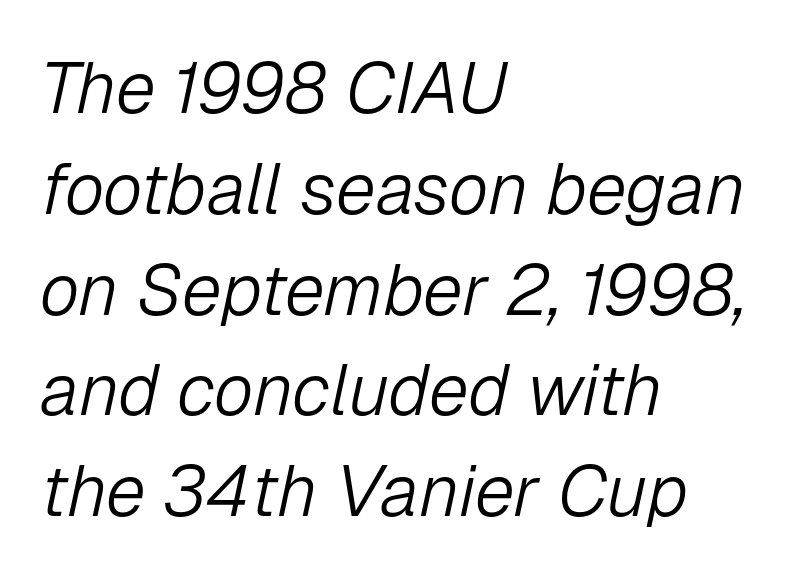
Q: Is the text bold? A: No.
Q: Is the text italic (slanted)? A: Yes, it leans right by about 12 degrees.
Q: Is the text underlined? A: No.
Q: How is the paragraph aligned? A: Left-aligned.
Q: Is the spacing between letters normal or unusually wide? A: Normal.
Q: Is the spacing between lines tight, normal or loose? A: Normal.
Q: Width (condensed, normal, or wide)? A: Normal.
Q: Stroke contrast? A: Low.
Q: x-height? A: Medium.
Q: Monospaced? A: No.
